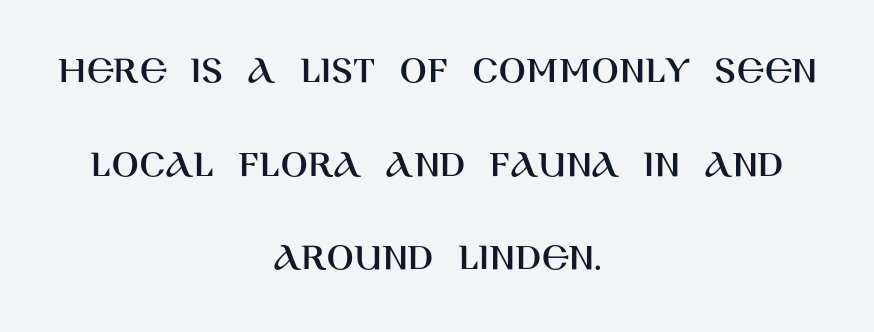
When letters stand straight like this, we call the style roman or upright. I'd call this a sans setting — the letters go barefoot. The rag falls on both sides of this text block equally. Do the characters align in a grid? No, the font is proportional. The letterforms sit shoulder to shoulder at normal distance.
